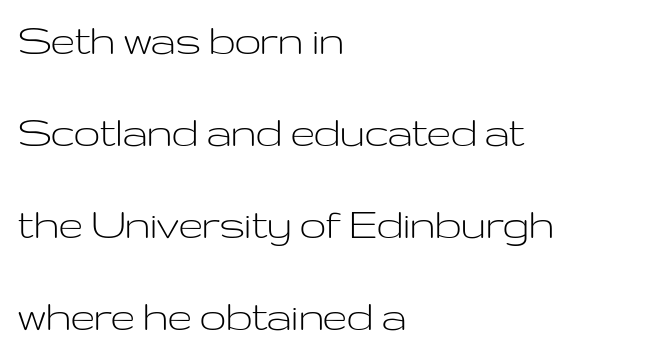
Q: Is the text bold? A: No.
Q: Is the text italic (slanted)? A: No, it is upright.
Q: Is the typeface a serif or a sans-serif typeface? A: Sans-serif.
Q: Is the text underlined? A: No.
Q: How is the paragraph aligned? A: Left-aligned.
Q: Is the spacing between letters normal or unusually wide? A: Normal.
Q: Is the spacing between lines tight, normal or loose? A: Loose.
Q: Width (condensed, normal, or wide)? A: Wide.
Q: Stroke contrast? A: Low.
Q: x-height? A: Medium.
Q: Monospaced? A: No.
